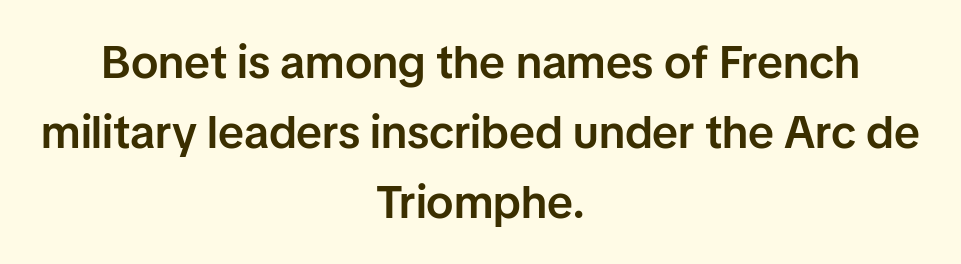
The image shows 46 px semibold sans-serif type, upright; set centered, normal line spacing (1.52x), normal letter spacing, not underlined; low stroke contrast and a medium x-height.
